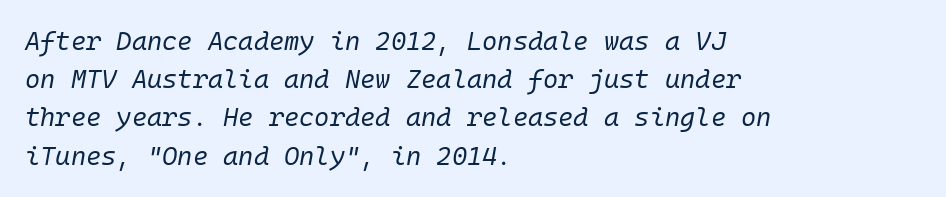
The face used here is rendered with its standard letterfit. Clear beneath every line of the passage. Quick note: interline space is typical. If you drew a ruler down the left edge, every line would touch it. No letter is thick-stroked: the sample isn't bold.
